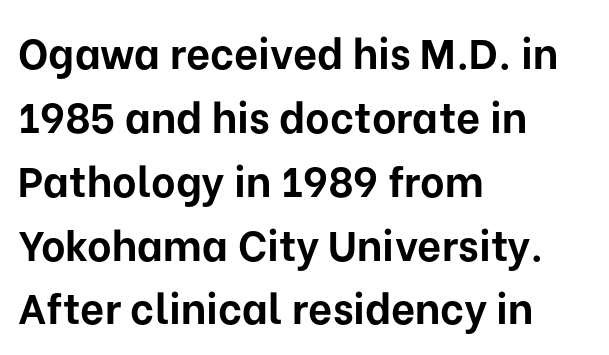
Q: Is the text bold? A: Yes.
Q: Is the text italic (slanted)? A: No, it is upright.
Q: Is the typeface a serif or a sans-serif typeface? A: Sans-serif.
Q: Is the text underlined? A: No.
Q: How is the paragraph aligned? A: Left-aligned.
Q: Is the spacing between letters normal or unusually wide? A: Normal.
Q: Is the spacing between lines tight, normal or loose? A: Normal.
Q: Width (condensed, normal, or wide)? A: Normal.
Q: Stroke contrast? A: Low.
Q: x-height? A: Medium.
Q: Monospaced? A: No.
